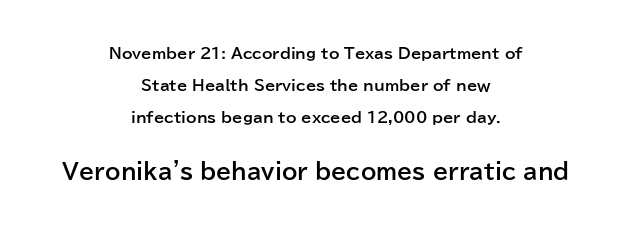
{"italic": "no", "bold": "yes", "underline": "no", "align": "center", "line_spacing": "loose", "line_spacing_ratio": 2.15, "letter_spacing": "normal", "letter_spacing_em": 0.0, "larger_block": "second", "size_ratio": 1.47, "glyph_px": 22}
